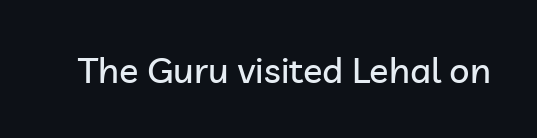
{"serif": "no", "italic": "no", "width": "normal", "stroke_contrast": "low", "x_height": "medium", "monospaced": "no", "underline": "no", "letter_spacing": "normal", "letter_spacing_em": 0.0, "glyph_px": 36}
